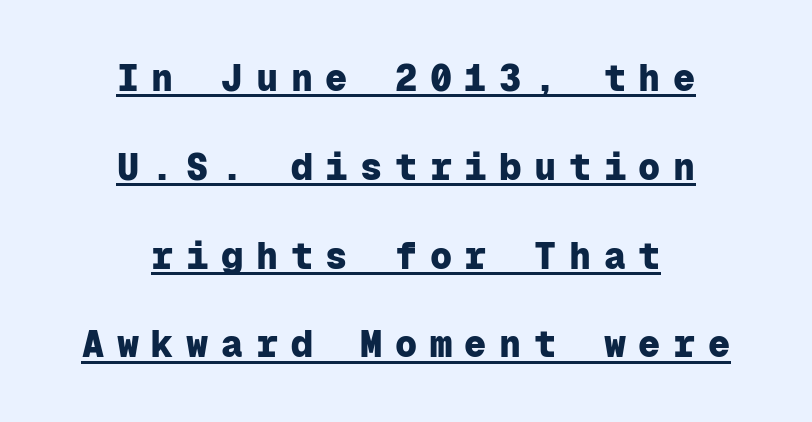
Every stem runs plumb, perpendicular to the baseline. This sample uses a sans-serif face. The line-height multiplier appears high, well above default. The tracking reads as deliberately expanded to a designer's eye.
